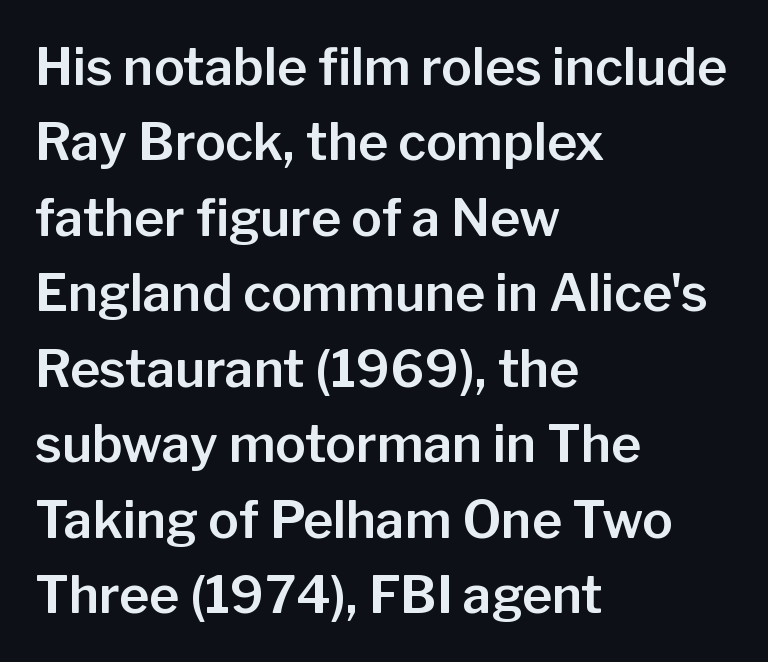
The image shows 51 px sans-serif type, upright; set left-aligned, normal line spacing (1.48x), normal letter spacing, not underlined; low stroke contrast and a medium x-height.
